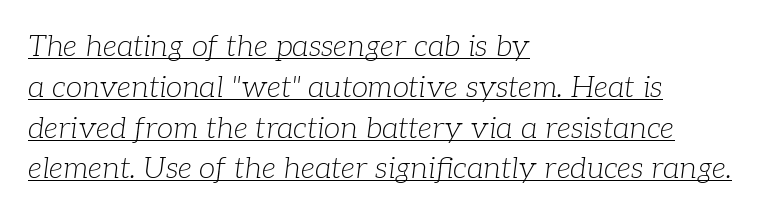
Q: Is the text bold? A: No.
Q: Is the text italic (slanted)? A: Yes, it leans right by about 7 degrees.
Q: Is the typeface a serif or a sans-serif typeface? A: Serif.
Q: Is the text underlined? A: Yes.
Q: How is the paragraph aligned? A: Left-aligned.
Q: Is the spacing between letters normal or unusually wide? A: Normal.
Q: Is the spacing between lines tight, normal or loose? A: Normal.
Q: Width (condensed, normal, or wide)? A: Normal.
Q: Stroke contrast? A: Low.
Q: x-height? A: Medium.
Q: Monospaced? A: No.
